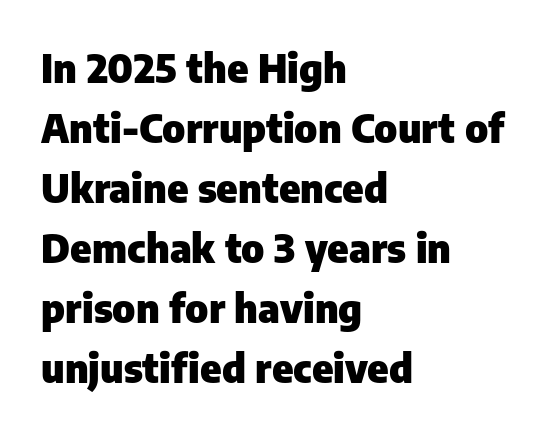
Q: Is the text bold? A: Yes.
Q: Is the text italic (slanted)? A: No, it is upright.
Q: Is the typeface a serif or a sans-serif typeface? A: Sans-serif.
Q: Is the text underlined? A: No.
Q: How is the paragraph aligned? A: Left-aligned.
Q: Is the spacing between letters normal or unusually wide? A: Normal.
Q: Is the spacing between lines tight, normal or loose? A: Normal.
Q: Width (condensed, normal, or wide)? A: Normal.
Q: Stroke contrast? A: Low.
Q: x-height? A: Medium.
Q: Monospaced? A: No.
